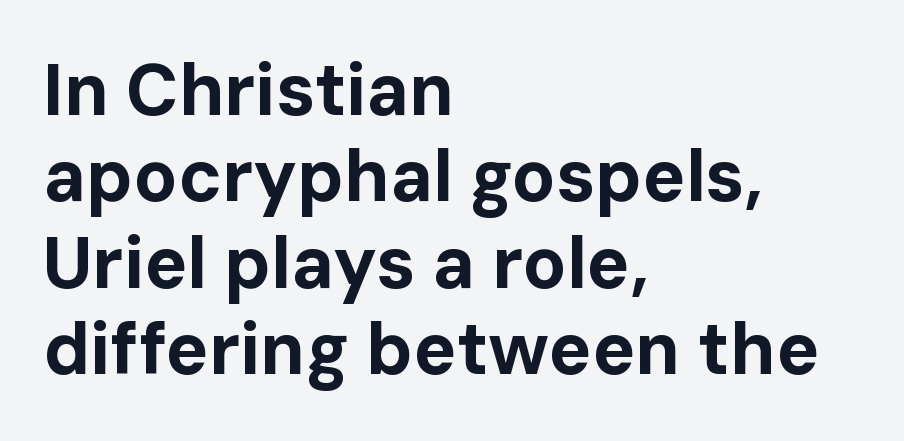
Q: Is the text bold? A: Yes.
Q: Is the text italic (slanted)? A: No, it is upright.
Q: Is the typeface a serif or a sans-serif typeface? A: Sans-serif.
Q: Is the text underlined? A: No.
Q: How is the paragraph aligned? A: Left-aligned.
Q: Is the spacing between letters normal or unusually wide? A: Normal.
Q: Width (condensed, normal, or wide)? A: Normal.
Q: Stroke contrast? A: Low.
Q: x-height? A: Medium.
Q: Monospaced? A: No.
